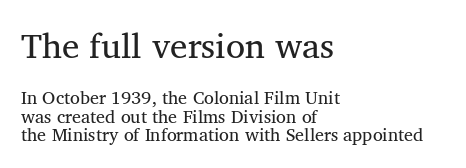
{"serif": "yes", "italic": "no", "bold": "no", "weight": "regular", "width": "normal", "stroke_contrast": "medium", "x_height": "medium", "monospaced": "no", "underline": "no", "align": "left", "line_spacing": "tight", "line_spacing_ratio": 1.03, "letter_spacing": "normal", "letter_spacing_em": 0.0, "larger_block": "first", "size_ratio": 1.94, "glyph_px": 35}
